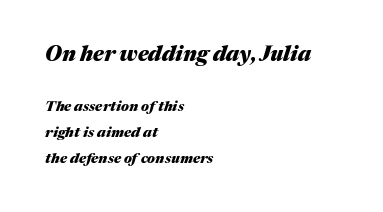
{"italic": "yes", "lean": "right", "slant_degrees": 17, "bold": "yes", "underline": "no", "align": "left", "line_spacing_ratio": 1.84, "letter_spacing": "normal", "letter_spacing_em": 0.0, "larger_block": "first", "size_ratio": 1.5, "glyph_px": 21}
